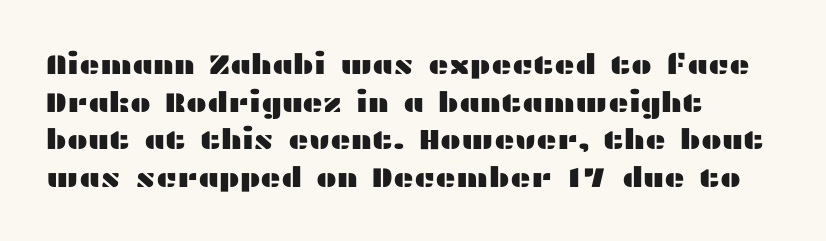
The image shows 28 px wide sans-serif type, upright; set left-aligned, normal line spacing (1.34x), normal letter spacing, not underlined; medium stroke contrast and a medium x-height.
